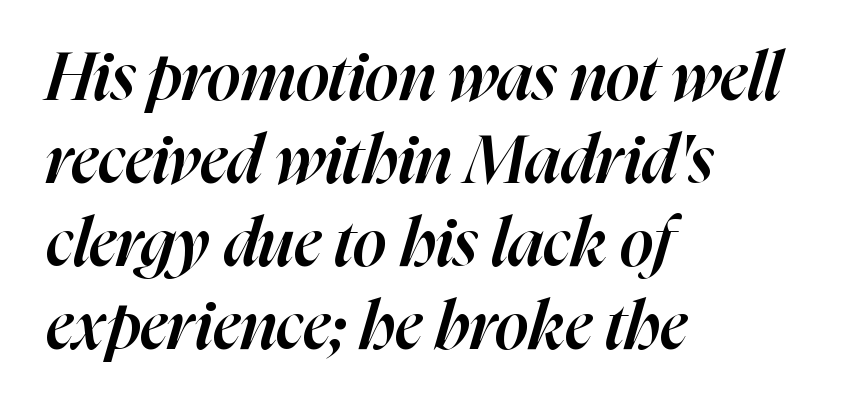
The image shows 67 px semibold type, italic (leaning right); set left-aligned, line spacing 1.24x, normal letter spacing, not underlined; high stroke contrast and a medium x-height.
